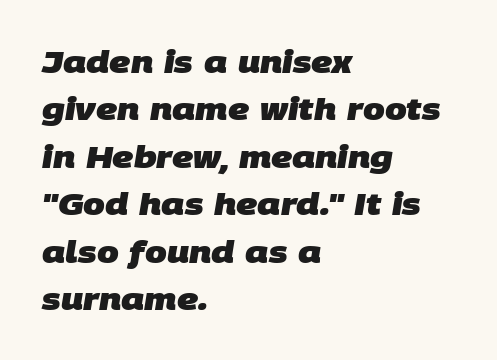
{"serif": "no", "bold": "yes", "weight": "heavy", "width": "normal", "stroke_contrast": "low", "x_height": "large", "monospaced": "no", "underline": "no", "align": "left", "line_spacing": "normal", "line_spacing_ratio": 1.53, "letter_spacing": "normal", "letter_spacing_em": 0.0, "glyph_px": 31}
